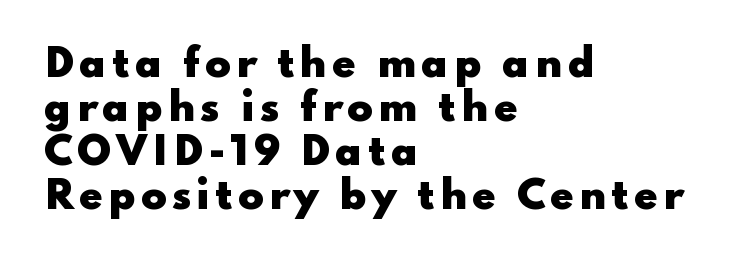
Q: Is the text bold? A: Yes.
Q: Is the text italic (slanted)? A: No, it is upright.
Q: Is the typeface a serif or a sans-serif typeface? A: Sans-serif.
Q: Is the text underlined? A: No.
Q: How is the paragraph aligned? A: Left-aligned.
Q: Width (condensed, normal, or wide)? A: Wide.
Q: Stroke contrast? A: Low.
Q: x-height? A: Small.
Q: Monospaced? A: No.
